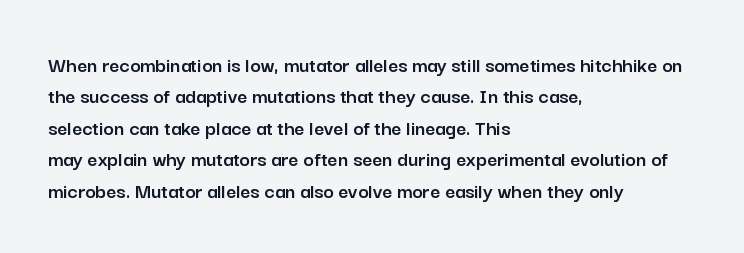
The image shows 22 px text type, upright; set left-aligned, normal line spacing (1.43x), normal letter spacing, not underlined.
